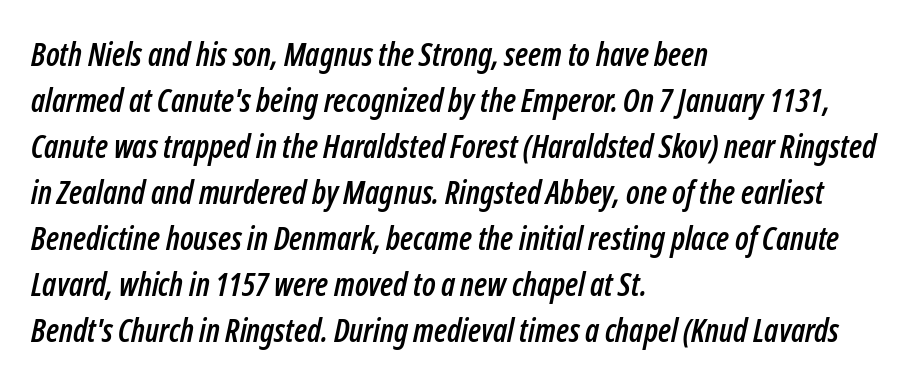
The rendering uses natural spacing where letterforms have individual widths. Short and long lines alike share a common starting point at left. This sample uses an oblique cut, with every glyph tilted off the vertical. Honestly, the row spacing looks completely unremarkable. Descenders are the only things crossing below the line.
